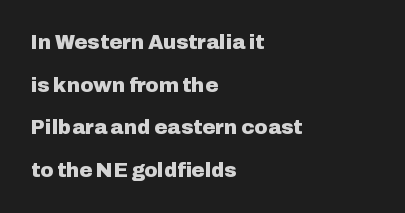
Q: Is the text bold? A: Yes.
Q: Is the text italic (slanted)? A: No, it is upright.
Q: Is the text underlined? A: No.
Q: How is the paragraph aligned? A: Left-aligned.
Q: Is the spacing between letters normal or unusually wide? A: Normal.
Q: Is the spacing between lines tight, normal or loose? A: Loose.
